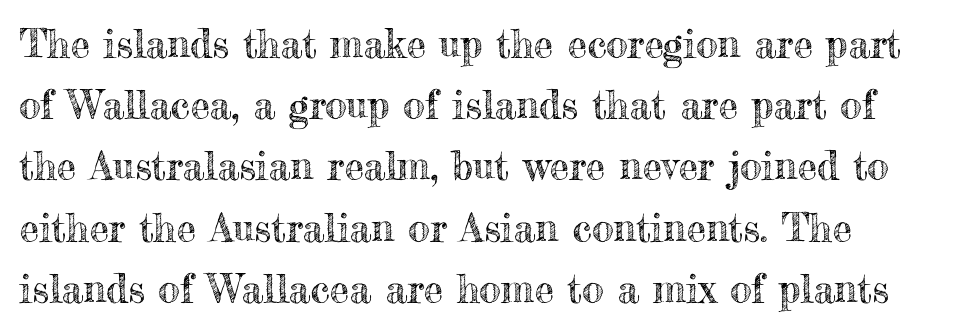
The image shows 39 px text type, upright; set normal line spacing (1.57x), normal letter spacing, not underlined; a small x-height.
